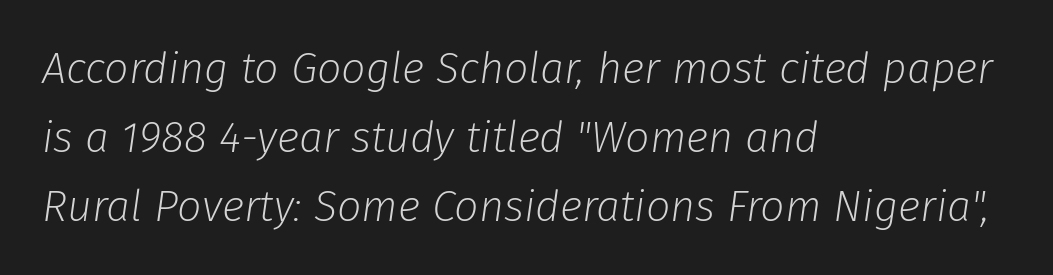
{"italic": "yes", "lean": "right", "slant_degrees": 8, "bold": "no", "weight": "light", "width": "normal", "stroke_contrast": "low", "x_height": "medium", "monospaced": "no", "underline": "no", "align": "left", "line_spacing": "normal", "line_spacing_ratio": 1.6, "letter_spacing": "normal", "letter_spacing_em": 0.0, "glyph_px": 43}
